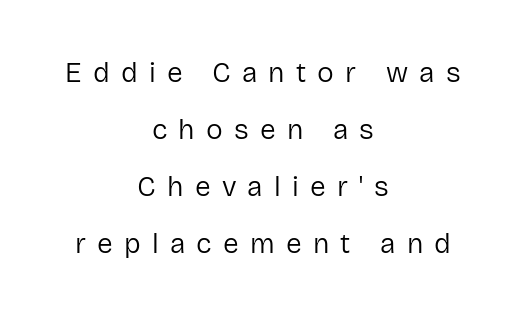
The image shows 28 px regular-weight sans-serif type, upright; set centered, loose line spacing (2.03x), unusually wide letter spacing (+0.4 em), not underlined; low stroke contrast and a medium x-height.
